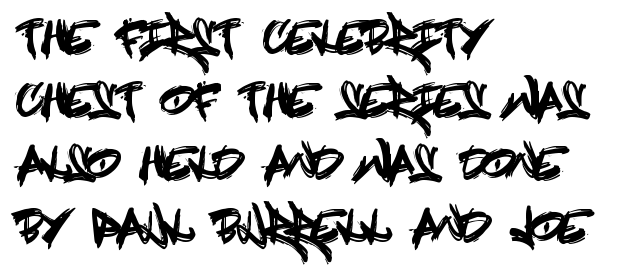
The type is set solid horizontally, with unmodified tracking. The lines are quadded left. The designer went with a sans here, leaving each stem footless. Honestly, there is no underline to notice here at all.
